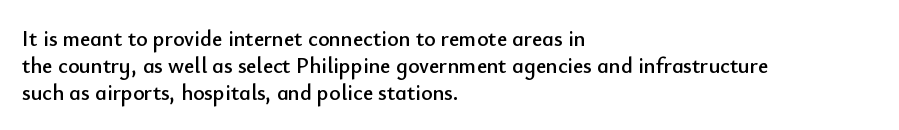
The horizontal fit of the characters is conventional and even. The typesetter chose a ragged-right arrangement here. Upright lettering throughout. The specimen omits any rule beneath the text block's lines.
